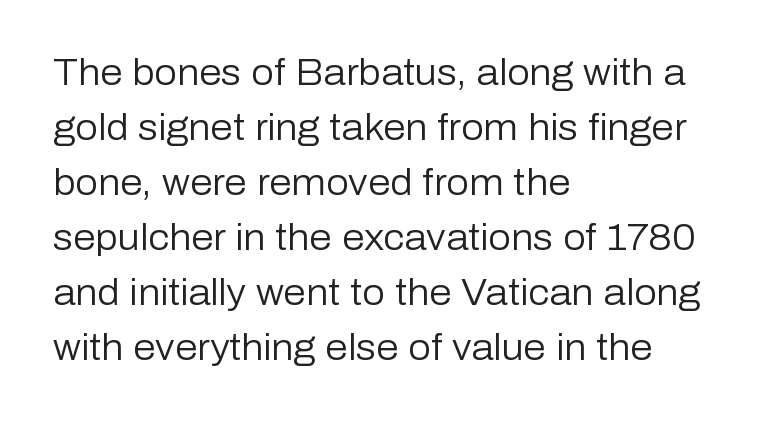
Q: Is the text bold? A: No.
Q: Is the text italic (slanted)? A: No, it is upright.
Q: Is the typeface a serif or a sans-serif typeface? A: Sans-serif.
Q: Is the text underlined? A: No.
Q: How is the paragraph aligned? A: Left-aligned.
Q: Is the spacing between letters normal or unusually wide? A: Normal.
Q: Is the spacing between lines tight, normal or loose? A: Normal.
Q: Width (condensed, normal, or wide)? A: Normal.
Q: Stroke contrast? A: Low.
Q: x-height? A: Medium.
Q: Monospaced? A: No.
